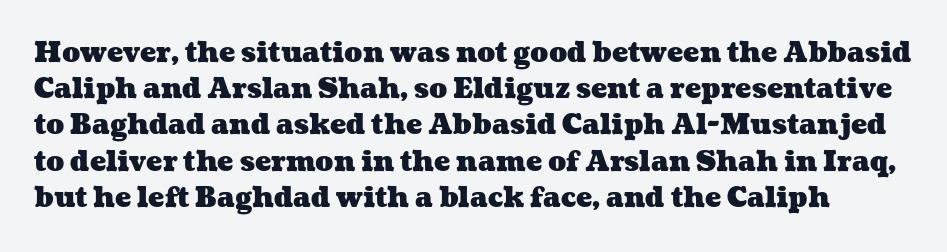
The image shows 27 px bold type; set normal line spacing (1.34x), normal letter spacing, not underlined.
